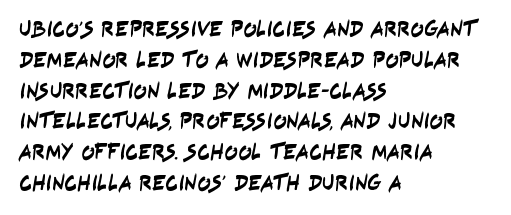
{"underline": "no", "align": "left", "line_spacing": "normal", "line_spacing_ratio": 1.4, "letter_spacing": "normal", "letter_spacing_em": 0.0, "glyph_px": 22}
